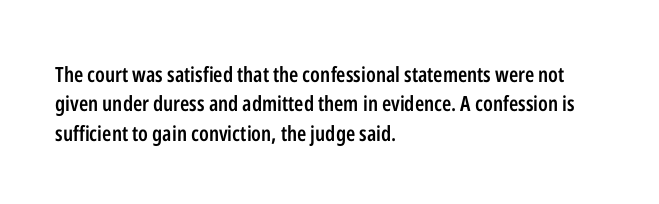
The space between consecutive lines is moderate. Its strokes are somewhat broadened, the hallmark of semibold type. Tracking value appears to be zero — textbook default spacing. These lines are set flush left with a ragged right edge. Underlining? Definitely not there. If you drew a line through each stem, it would be perfectly vertical.
